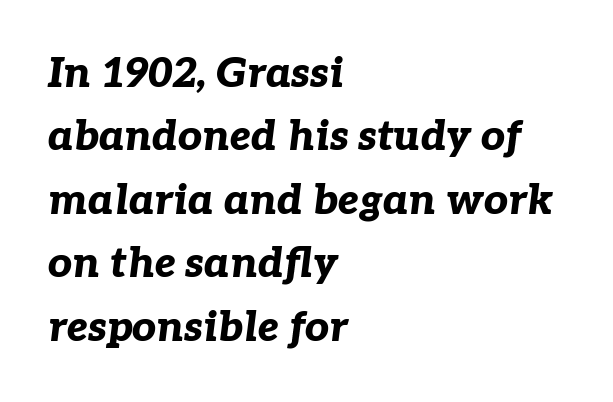
{"italic": "yes", "lean": "right", "slant_degrees": 7, "bold": "yes", "weight": "bold", "width": "normal", "stroke_contrast": "low", "x_height": "medium", "monospaced": "no", "underline": "no", "align": "left", "line_spacing": "normal", "line_spacing_ratio": 1.51, "letter_spacing": "normal", "letter_spacing_em": 0.0, "glyph_px": 42}
